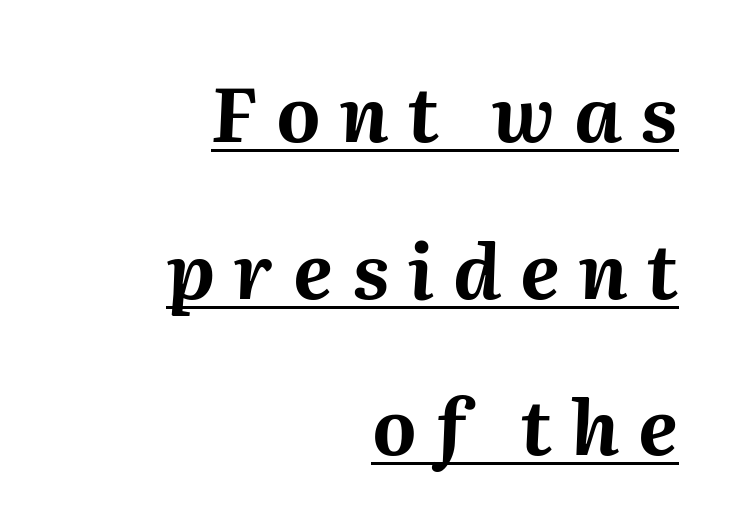
The image shows 76 px bold type, italic (leaning right); set right-aligned, loose line spacing (2.06x), unusually wide letter spacing (+0.25 em), underlined; medium stroke contrast and a medium x-height.
